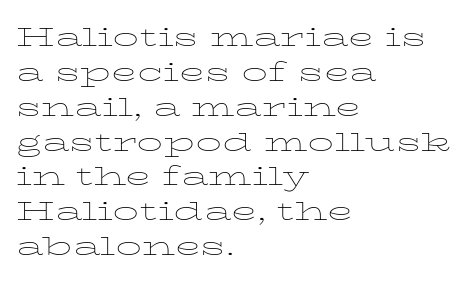
The image shows 26 px text type, upright; set left-aligned, normal line spacing (1.34x), normal letter spacing, not underlined.
